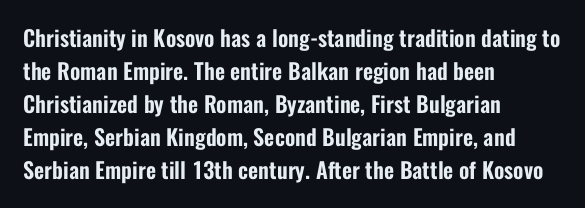
A clean baseline with only descenders dipping below it. Standard letterfit; no display-style spreading of the glyphs. Notice how descenders clear the ascenders below comfortably — that's standard leading. It's the straight-up-and-down kind of type. Does the copy run flush right? No — it runs flush left.
